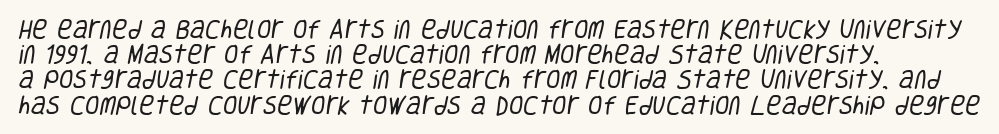
{"bold": "no", "underline": "no", "align": "left", "line_spacing_ratio": 1.2, "letter_spacing": "normal", "letter_spacing_em": 0.0, "glyph_px": 21}
